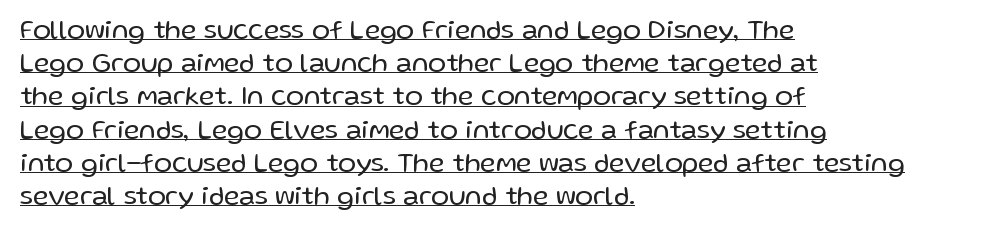
{"italic": "no", "bold": "no", "underline": "yes", "align": "left", "line_spacing_ratio": 1.23, "letter_spacing": "normal", "letter_spacing_em": 0.0, "glyph_px": 27}
